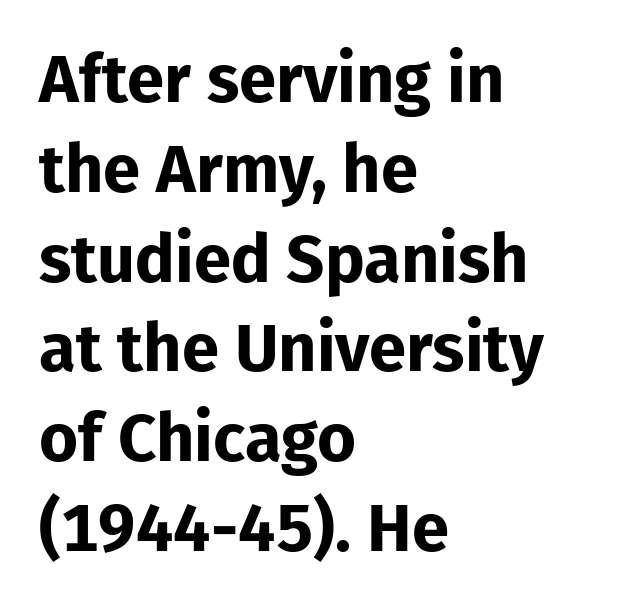
Grotesque or geometric, the face here clearly has no serifs. Nothing unusual about the tracking: characters are spaced as the font intends. A bare baseline throughout the passage. If you drew a ruler down the left edge, every line would touch it. When letters stand straight like this, we call the style roman or upright.
